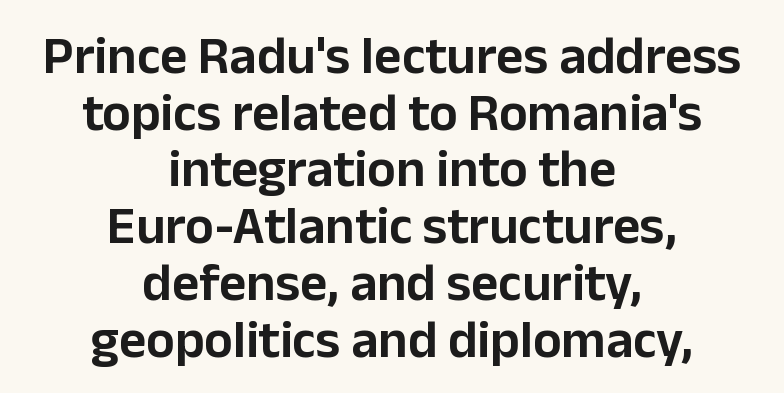
Q: Is the text italic (slanted)? A: No, it is upright.
Q: Is the typeface a serif or a sans-serif typeface? A: Sans-serif.
Q: Is the text underlined? A: No.
Q: How is the paragraph aligned? A: Centered.
Q: Is the spacing between letters normal or unusually wide? A: Normal.
Q: Is the spacing between lines tight, normal or loose? A: Tight.
Q: Width (condensed, normal, or wide)? A: Normal.
Q: Stroke contrast? A: Low.
Q: x-height? A: Medium.
Q: Monospaced? A: No.
